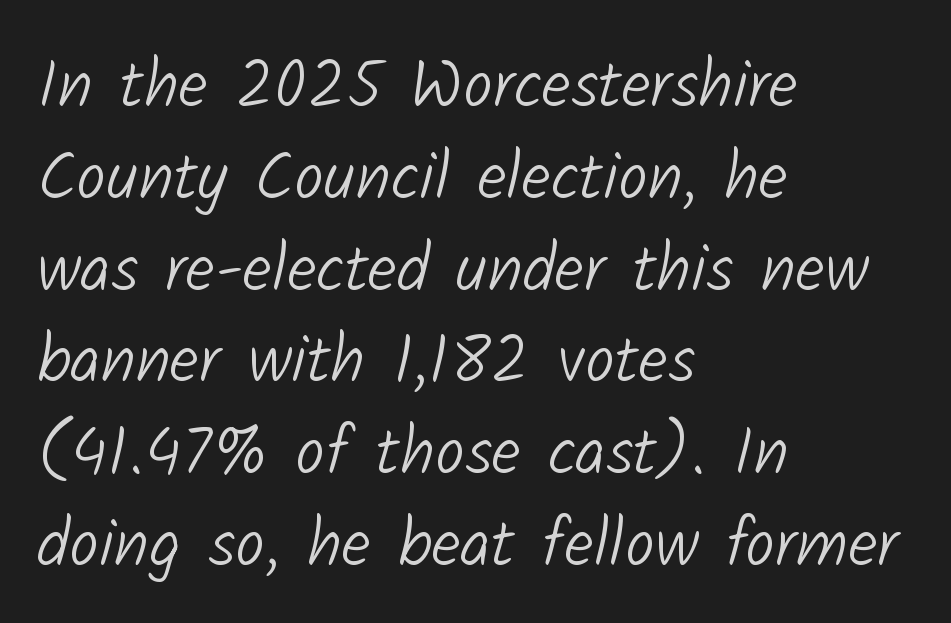
Q: Is the text bold? A: No.
Q: Is the typeface a serif or a sans-serif typeface? A: Sans-serif.
Q: Is the text underlined? A: No.
Q: How is the paragraph aligned? A: Left-aligned.
Q: Is the spacing between letters normal or unusually wide? A: Normal.
Q: Is the spacing between lines tight, normal or loose? A: Normal.
Q: Width (condensed, normal, or wide)? A: Normal.
Q: Stroke contrast? A: Low.
Q: x-height? A: Medium.
Q: Monospaced? A: No.
